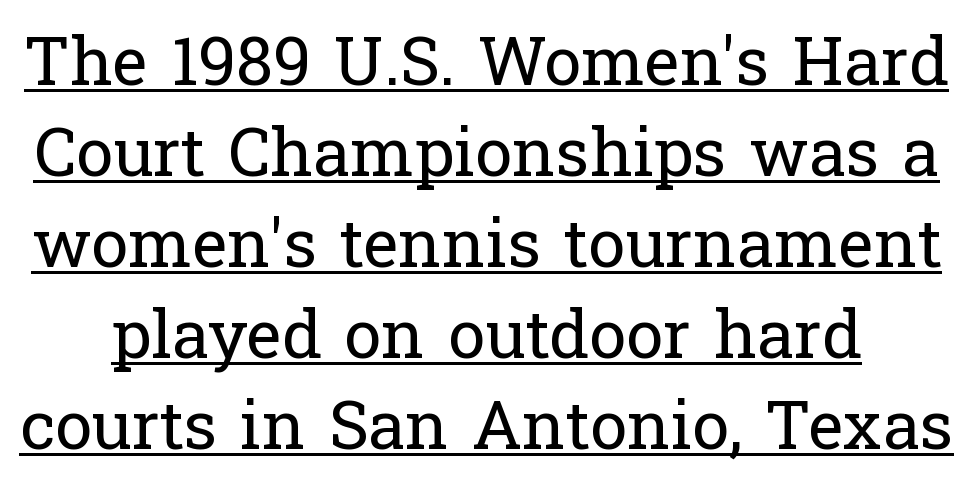
The passage shown is typed in a proportional face where columns would drift. Compared with a typical body face, this is equally light or lighter still. The rendered words wear a rule along their underside. The lettering stays uniformly vertical, giving the passage a roman look. Compared with typical paragraphs, the rows here are spaced about the same. Each letter's strokes conclude with small projecting serifs.
